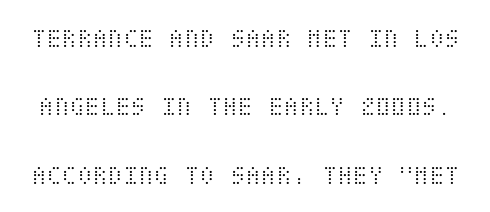
The image shows 28 px light, condensed type, upright; set loose line spacing (2.44x), normal letter spacing, not underlined; medium stroke contrast and a large x-height.
